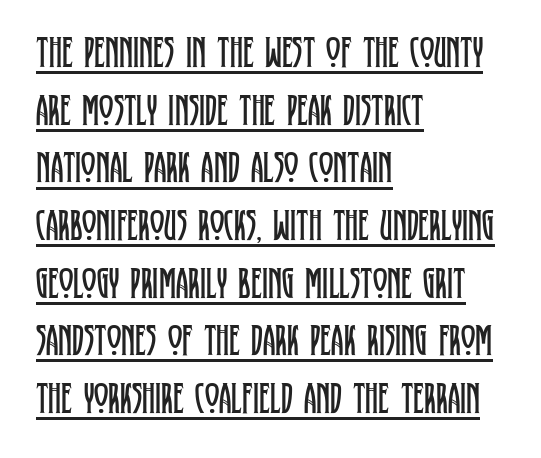
Looks like regular typesetting: each glyph gets only the width it needs. A typesetter would label this face a serif. The rendered words wear a rule along their underside. Designer's note — italics off, roman on. Compared with typical body copy, the letter spacing here is the same. Leftover space on each line is placed entirely after the last word.
